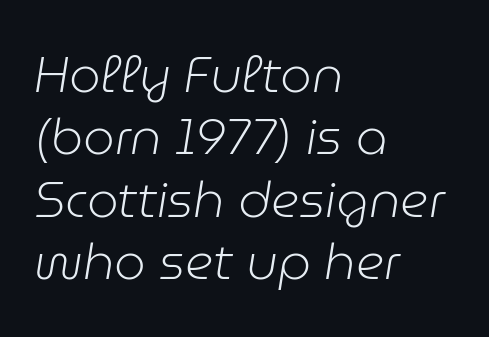
Q: Is the text bold? A: No.
Q: Is the text italic (slanted)? A: Yes, it leans right by about 9 degrees.
Q: Is the text underlined? A: No.
Q: How is the paragraph aligned? A: Left-aligned.
Q: Is the spacing between letters normal or unusually wide? A: Normal.
Q: Is the spacing between lines tight, normal or loose? A: Normal.
Q: Width (condensed, normal, or wide)? A: Normal.
Q: Stroke contrast? A: Low.
Q: x-height? A: Medium.
Q: Monospaced? A: No.
